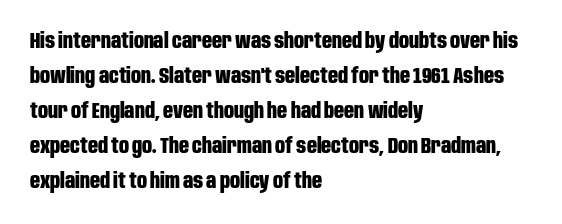
The image shows 22 px bold type, upright; set left-aligned, normal line spacing (1.59x), normal letter spacing, not underlined.
